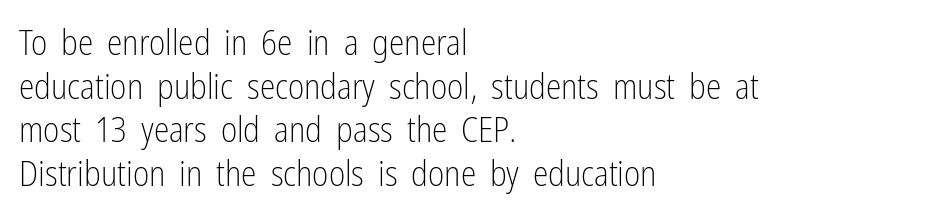
You could not count columns in this text — the font is proportionally spaced. Normally led — the rows are evenly, conventionally spaced. A quiet, ordinary-to-light weight characterises the typeface. Unlike a traditional serif, this face leaves its strokes unadorned.
